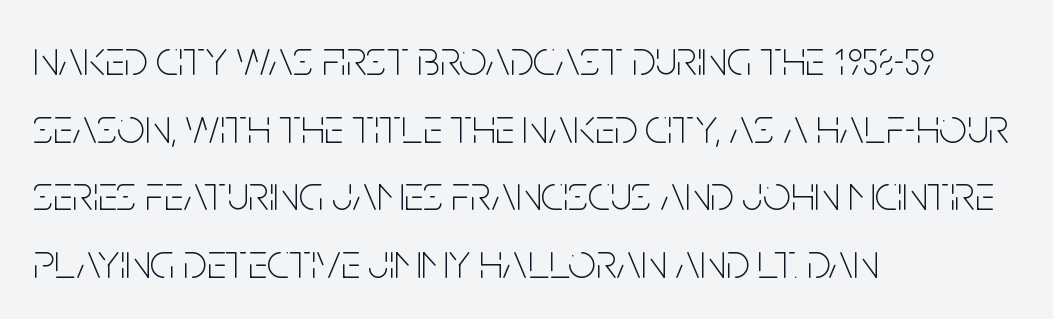
The image shows 49 px thin, condensed sans-serif type, upright; set left-aligned, normal line spacing (1.38x), normal letter spacing, not underlined; low stroke contrast and a large x-height.
